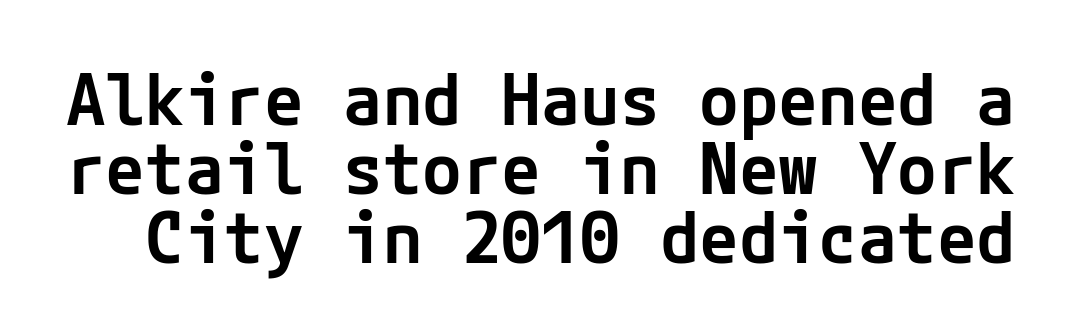
{"serif": "no", "italic": "no", "bold": "semi", "weight": "semibold", "width": "normal", "stroke_contrast": "low", "x_height": "medium", "underline": "no", "line_spacing": "tight", "line_spacing_ratio": 0.96, "letter_spacing": "normal", "letter_spacing_em": 0.0, "glyph_px": 72}
